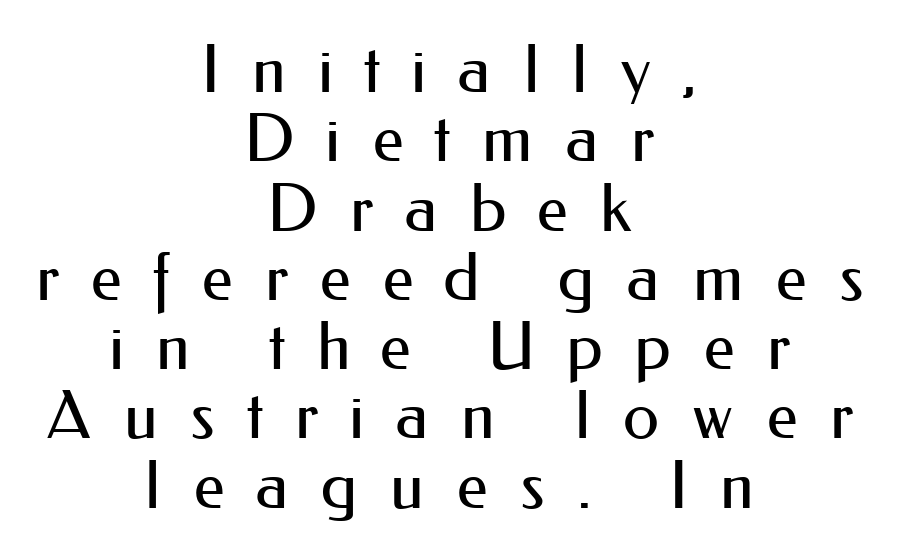
{"serif": "no", "italic": "no", "bold": "no", "weight": "regular", "width": "normal", "stroke_contrast": "medium", "x_height": "small", "monospaced": "no", "underline": "no", "align": "center", "line_spacing": "tight", "line_spacing_ratio": 1.05, "letter_spacing": "wide", "letter_spacing_em": 0.47, "glyph_px": 66}
